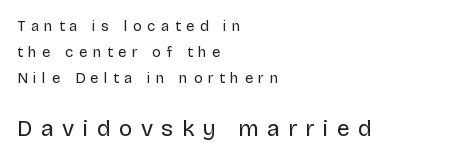
{"italic": "no", "bold": "no", "underline": "no", "align": "left", "line_spacing_ratio": 1.74, "letter_spacing": "wide", "letter_spacing_em": 0.36, "larger_block": "second", "size_ratio": 1.53, "glyph_px": 23}
